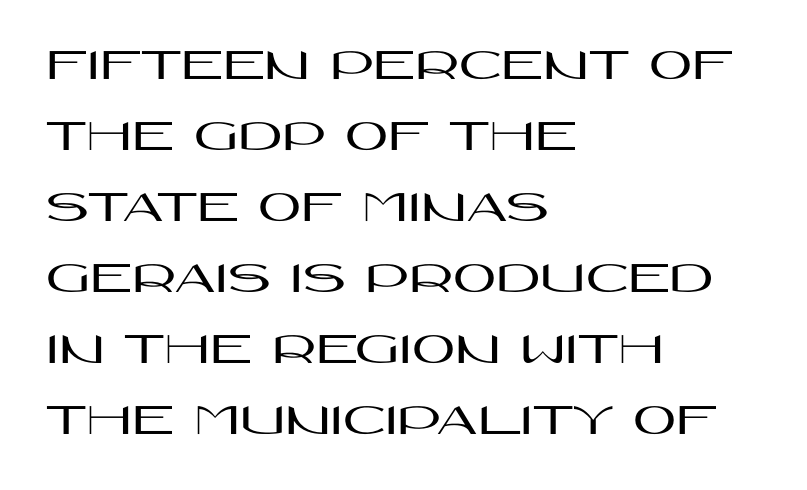
In CSS terms this would be text-align: left. Reading down the column, the eye jumps a familiar distance to each next line. The letters stand straight up with perfectly vertical stems. I'd call this a sans setting — the letters go barefoot. What stands out about the letter spacing? Nothing — it is the standard amount.
